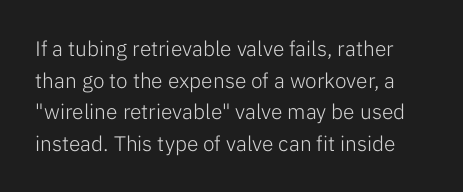
The image shows 21 px text type, upright; set normal line spacing (1.51x), normal letter spacing, not underlined.
